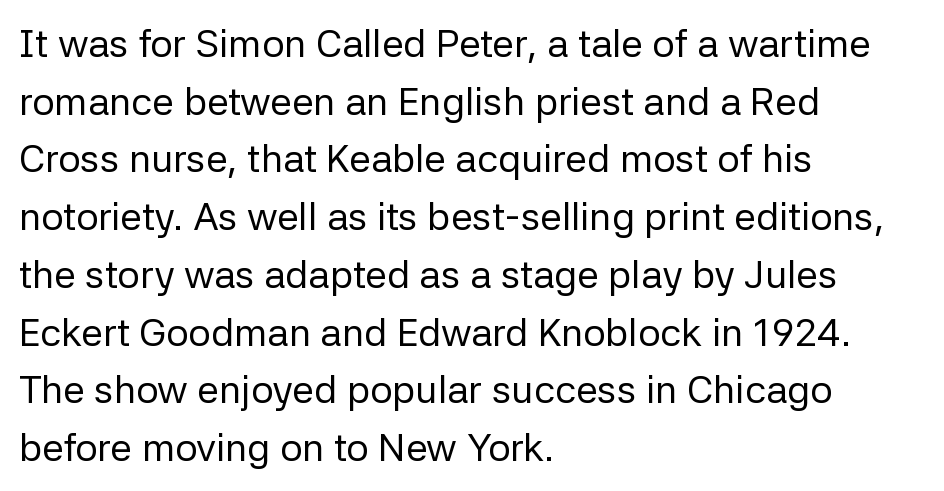
Nothing sits at the stroke ends, so this counts as sans-serif. Plain, unruled lines of type. Weight: in the light-to-regular range. The tracking reads as untouched default to a designer's eye.
